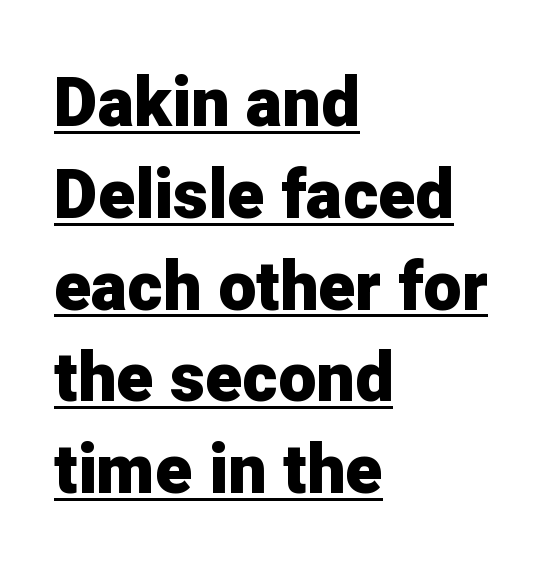
The image shows 68 px heavy sans-serif type, upright; set left-aligned, normal line spacing (1.35x), normal letter spacing, underlined; low stroke contrast and a medium x-height.
